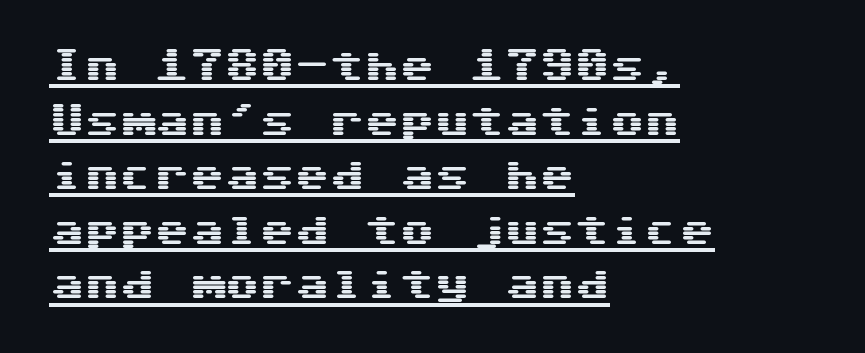
The image shows 35 px wide sans-serif type, upright, monospaced; set left-aligned, normal line spacing (1.56x), normal letter spacing, underlined; medium stroke contrast and a medium x-height.
